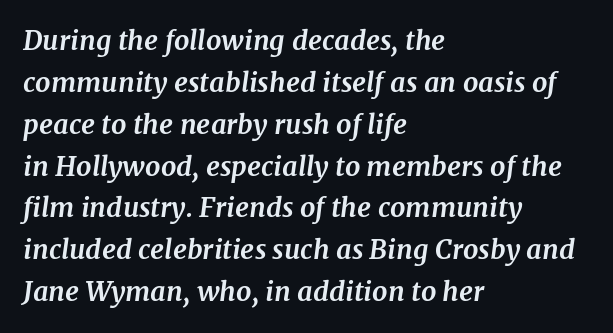
The image shows 27 px bold type, italic (leaning right); set left-aligned, normal line spacing (1.55x), normal letter spacing, not underlined.
